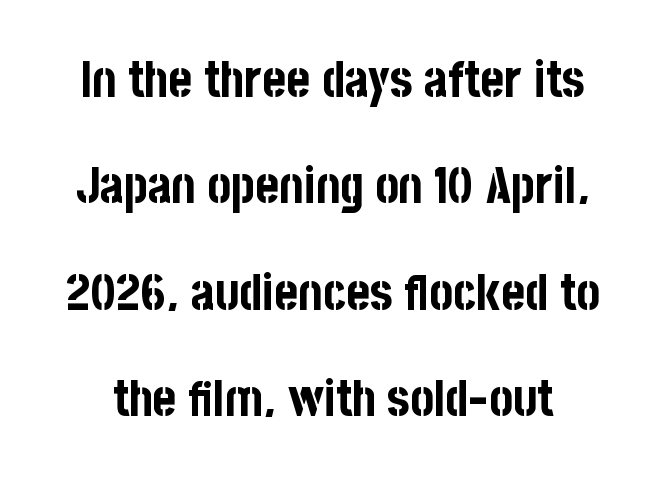
The image shows 50 px bold, condensed sans-serif type, upright; set loose line spacing (2.13x), normal letter spacing, not underlined; low stroke contrast and a large x-height.
